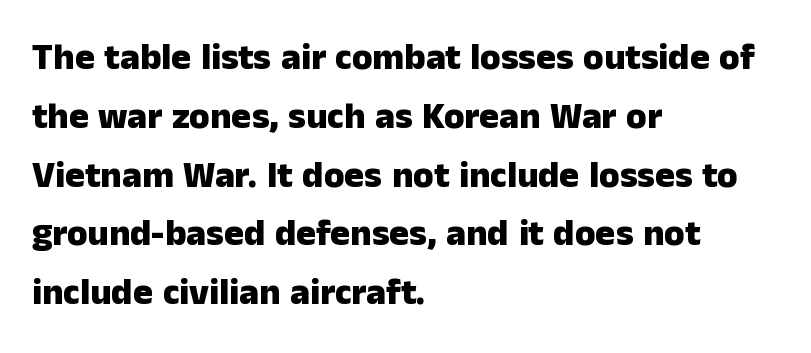
The image shows 37 px heavy sans-serif type, upright; set left-aligned, normal line spacing (1.59x), normal letter spacing, not underlined; low stroke contrast and a medium x-height.
